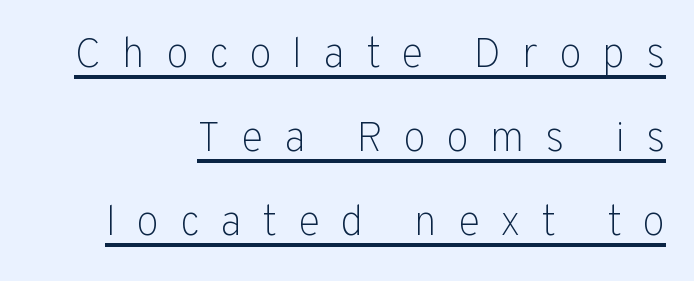
The image shows 42 px light sans-serif type, upright; set right-aligned, loose line spacing (2.0x), unusually wide letter spacing (+0.49 em), underlined; low stroke contrast and a medium x-height.
